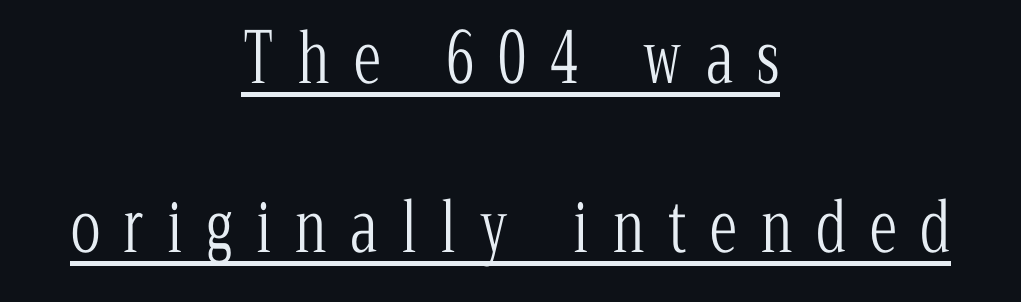
The image shows 69 px light, condensed serif type, upright; set centered, loose line spacing (2.45x), unusually wide letter spacing (+0.34 em), underlined; low stroke contrast and a medium x-height.
